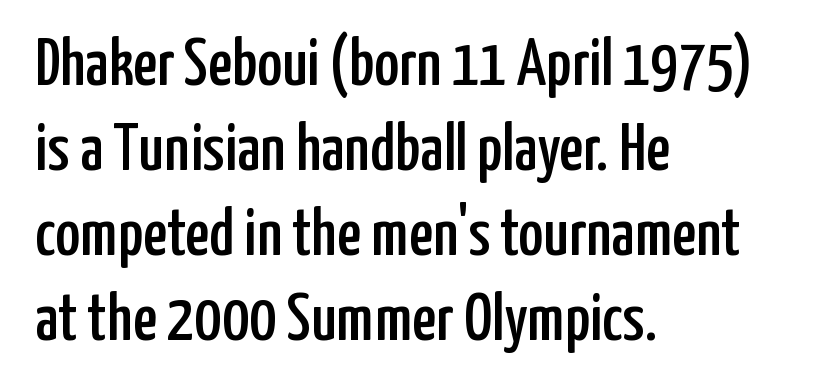
The image shows 67 px condensed sans-serif type, upright; set left-aligned, normal line spacing (1.27x), normal letter spacing, not underlined; low stroke contrast and a medium x-height.
